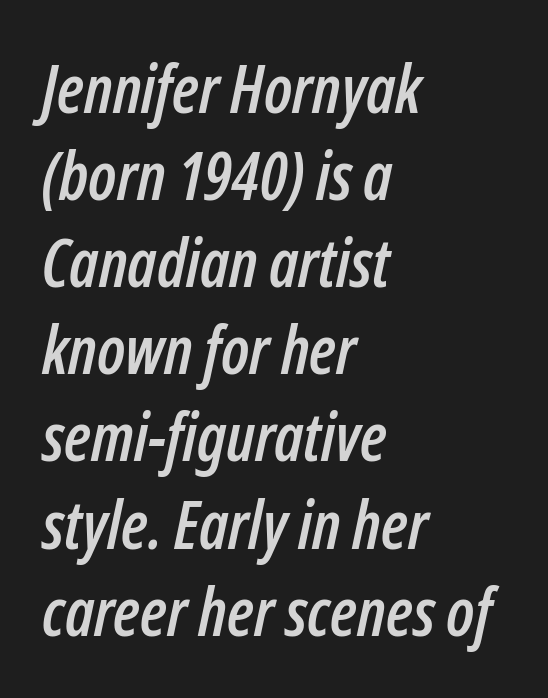
The image shows 66 px condensed type, italic (leaning right); set left-aligned, normal line spacing (1.32x), normal letter spacing, not underlined; low stroke contrast and a medium x-height.
